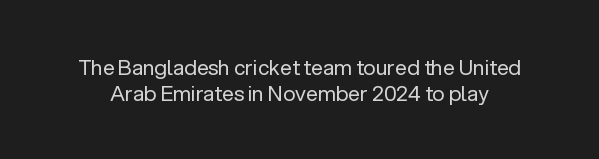
Q: Is the text bold? A: No.
Q: Is the text italic (slanted)? A: No, it is upright.
Q: Is the text underlined? A: No.
Q: Is the spacing between letters normal or unusually wide? A: Normal.
